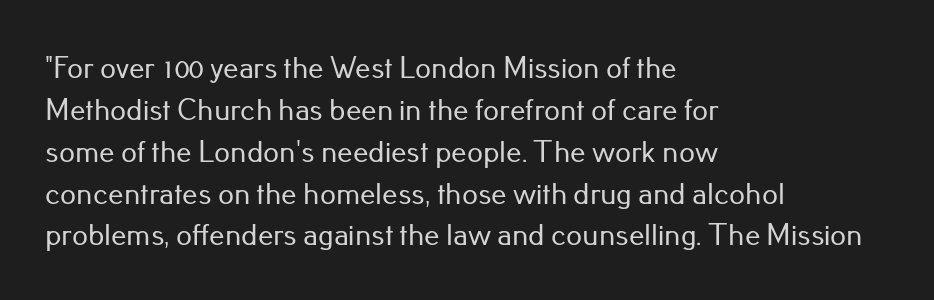
{"serif": "no", "italic": "no", "width": "normal", "stroke_contrast": "low", "x_height": "small", "monospaced": "no", "underline": "no", "align": "left", "line_spacing": "normal", "line_spacing_ratio": 1.35, "letter_spacing": "normal", "letter_spacing_em": 0.0, "glyph_px": 31}
